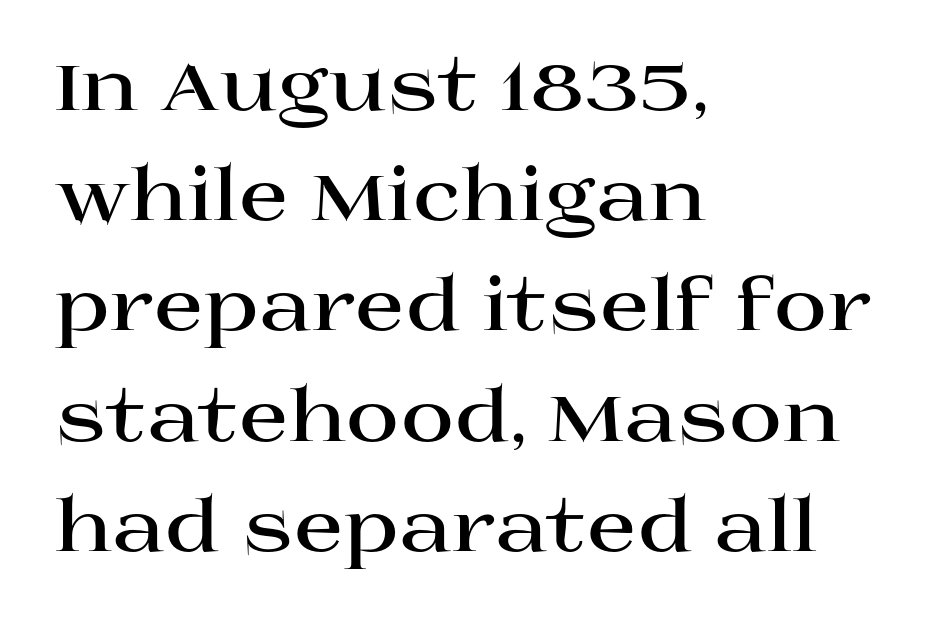
Q: Is the text bold? A: Yes.
Q: Is the text italic (slanted)? A: No, it is upright.
Q: Is the typeface a serif or a sans-serif typeface? A: Serif.
Q: Is the text underlined? A: No.
Q: How is the paragraph aligned? A: Left-aligned.
Q: Is the spacing between letters normal or unusually wide? A: Normal.
Q: Is the spacing between lines tight, normal or loose? A: Normal.
Q: Width (condensed, normal, or wide)? A: Wide.
Q: Stroke contrast? A: High.
Q: x-height? A: Large.
Q: Monospaced? A: No.
